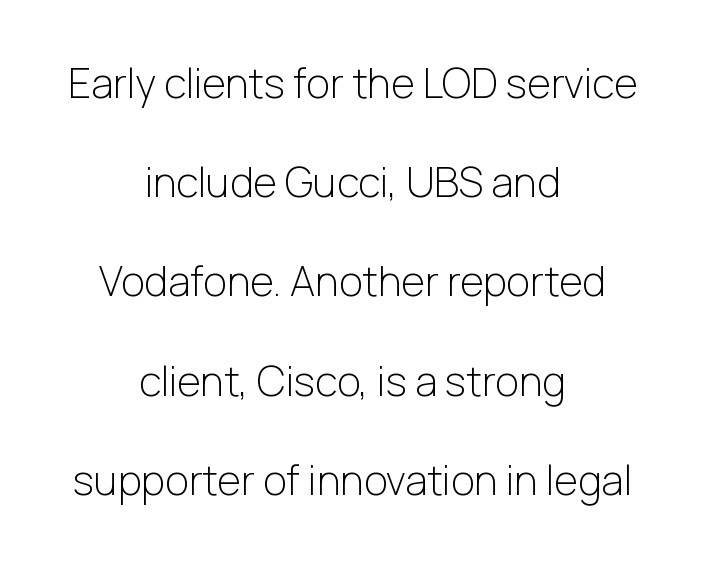
{"serif": "no", "italic": "no", "bold": "no", "weight": "light", "width": "normal", "stroke_contrast": "low", "x_height": "medium", "monospaced": "no", "underline": "no", "align": "center", "line_spacing": "loose", "line_spacing_ratio": 2.42, "letter_spacing": "normal", "letter_spacing_em": 0.0, "glyph_px": 41}
